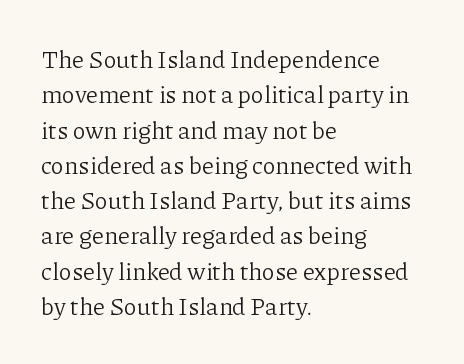
Tracking value appears to be zero — textbook default spacing. Posture: straight, roman, zero tilt. Leftover space on each line is placed entirely after the last word. This is not heavy type; no bold has been used.
